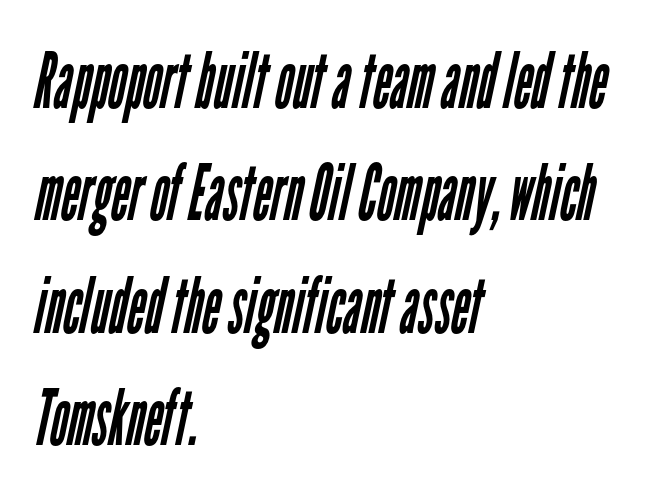
The text block is weighted toward the left margin, trailing off unevenly rightward. Is the letter spacing exaggerated? No — it looks like the ordinary default. The letters look calm and open, with moderate or lighter stems. Do the characters align in a grid? No, the font is proportional. Any mark beneath the type? The region is blank. Baseline-to-baseline distance is the conventional proportion of letter height.
